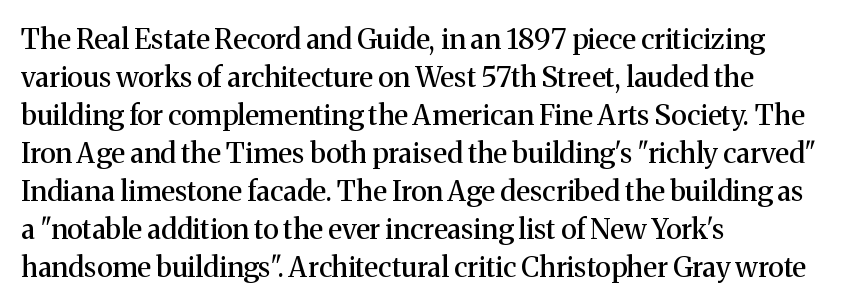
The image shows 28 px serif type, upright; set left-aligned, normal line spacing (1.36x), normal letter spacing, not underlined; medium stroke contrast and a medium x-height.
